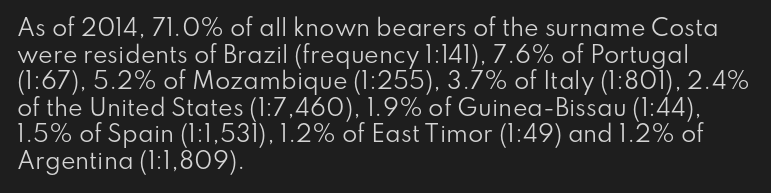
The face used here is rendered with its standard letterfit. The rag falls on the right side of this text block. The typeface has the unassuming heft of standard copy or less. Italic: no, the glyphs are upright roman.
